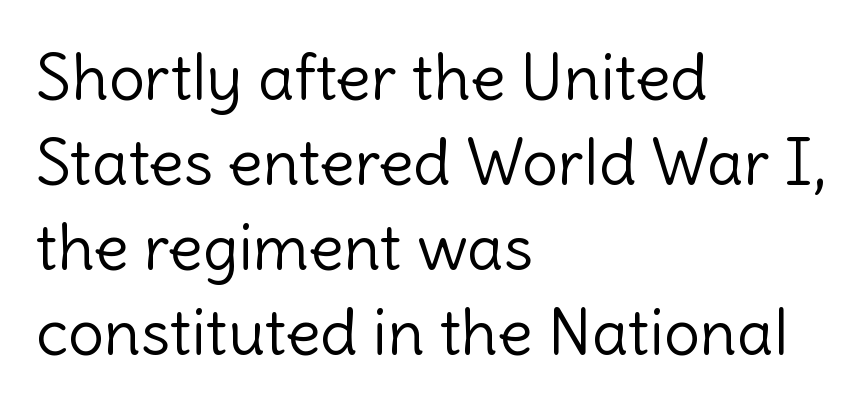
Type style note: lacks serifs. The rendering uses natural spacing where letterforms have individual widths. Bold? No — there's no thickening of the strokes. Look at the tracking — it's just the regular setting, nothing added. A typesetter would call this leading conventional body-copy spacing. Italic? Not at all — the glyphs are vertical.
